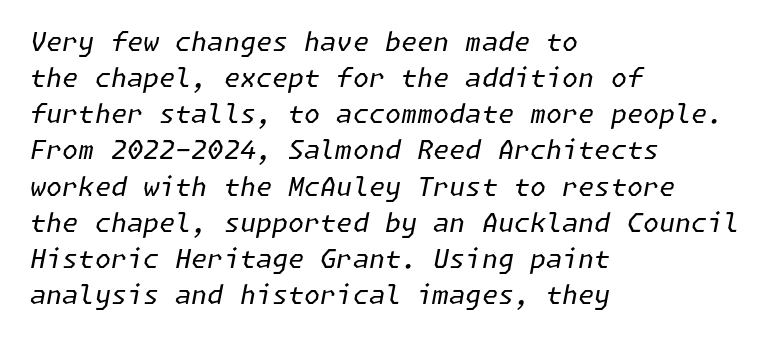
The image shows 26 px text type, italic (leaning right); set left-aligned, normal line spacing (1.39x), normal letter spacing, not underlined.
